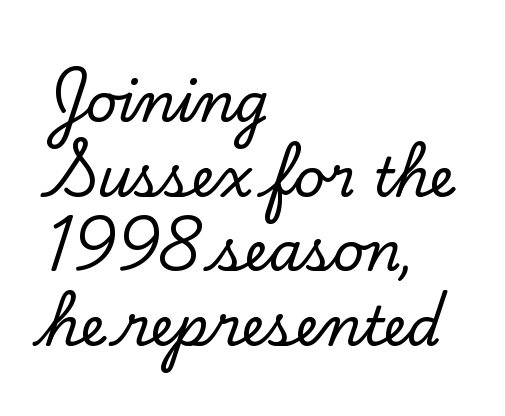
{"serif": "yes", "width": "normal", "stroke_contrast": "low", "x_height": "small", "monospaced": "no", "underline": "no", "align": "left", "line_spacing": "normal", "line_spacing_ratio": 1.38, "letter_spacing": "normal", "letter_spacing_em": 0.0, "glyph_px": 54}
